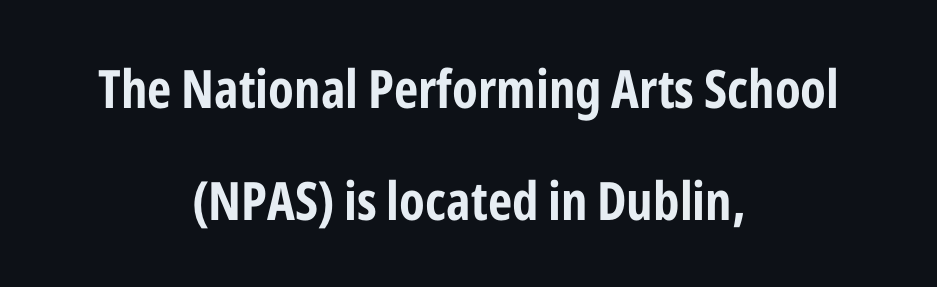
The image shows 53 px bold, condensed sans-serif type, upright; set centered, loose line spacing (2.11x), normal letter spacing, not underlined; low stroke contrast and a medium x-height.
